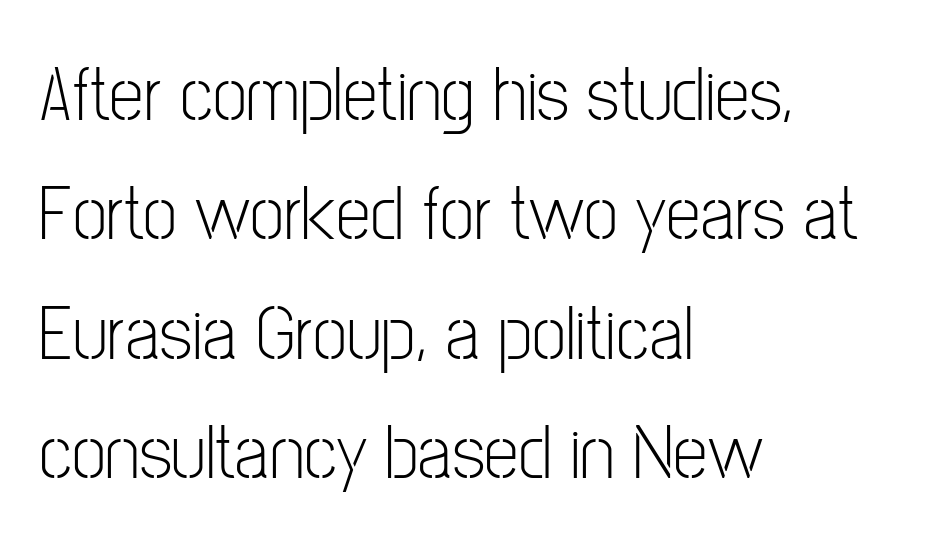
Q: Is the text bold? A: No.
Q: Is the text italic (slanted)? A: No, it is upright.
Q: Is the typeface a serif or a sans-serif typeface? A: Sans-serif.
Q: Is the text underlined? A: No.
Q: How is the paragraph aligned? A: Left-aligned.
Q: Is the spacing between letters normal or unusually wide? A: Normal.
Q: Is the spacing between lines tight, normal or loose? A: Normal.
Q: Width (condensed, normal, or wide)? A: Condensed.
Q: Stroke contrast? A: Low.
Q: x-height? A: Medium.
Q: Monospaced? A: No.
